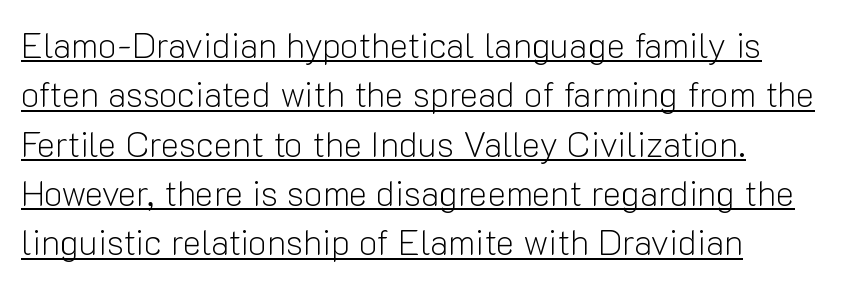
Q: Is the text bold? A: No.
Q: Is the text italic (slanted)? A: No, it is upright.
Q: Is the typeface a serif or a sans-serif typeface? A: Sans-serif.
Q: Is the text underlined? A: Yes.
Q: How is the paragraph aligned? A: Left-aligned.
Q: Is the spacing between letters normal or unusually wide? A: Normal.
Q: Is the spacing between lines tight, normal or loose? A: Normal.
Q: Width (condensed, normal, or wide)? A: Normal.
Q: Stroke contrast? A: Low.
Q: x-height? A: Medium.
Q: Monospaced? A: No.
